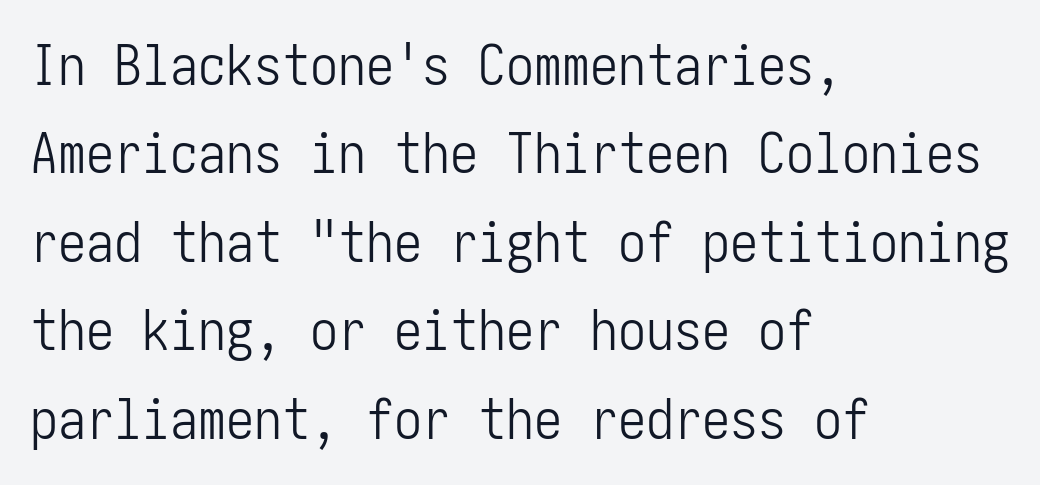
The image shows 56 px light, condensed sans-serif type, upright; set left-aligned, normal line spacing (1.58x), normal letter spacing, not underlined; low stroke contrast and a medium x-height.
